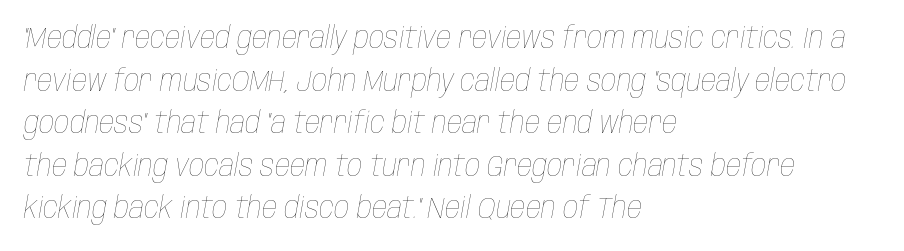
Q: Is the text bold? A: No.
Q: Is the text italic (slanted)? A: Yes, it leans right by about 10 degrees.
Q: Is the text underlined? A: No.
Q: How is the paragraph aligned? A: Left-aligned.
Q: Is the spacing between letters normal or unusually wide? A: Normal.
Q: Is the spacing between lines tight, normal or loose? A: Normal.
Q: Width (condensed, normal, or wide)? A: Condensed.
Q: Stroke contrast? A: Low.
Q: x-height? A: Large.
Q: Monospaced? A: No.
